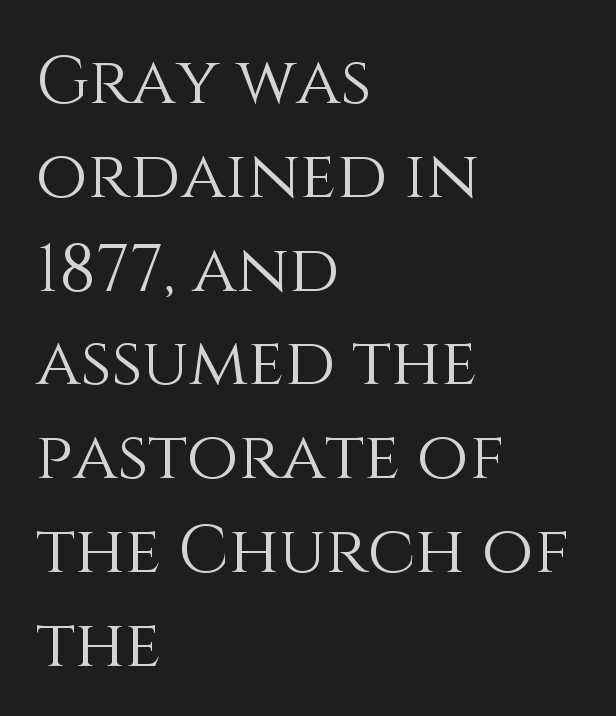
The image shows 67 px light type, upright; set left-aligned, normal line spacing (1.4x), normal letter spacing, not underlined; medium stroke contrast and a large x-height.
